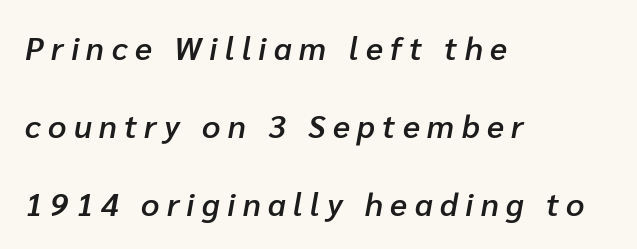
Bare-footed words on every line. The compositor pushed each line to the left boundary. This rendering widens character spacing well past its baseline value. The typography opts for an oblique posture over an upright one. The space between consecutive lines is lavish. Here the designer chose a conventional face with non-uniform glyph widths.
